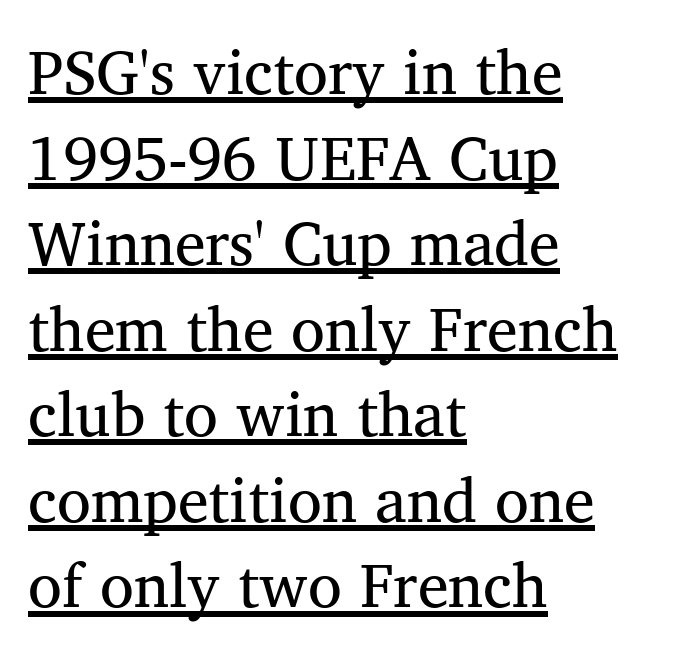
{"serif": "yes", "italic": "no", "bold": "no", "weight": "regular", "width": "normal", "stroke_contrast": "medium", "x_height": "medium", "monospaced": "no", "underline": "yes", "align": "left", "line_spacing": "normal", "line_spacing_ratio": 1.38, "letter_spacing": "normal", "letter_spacing_em": 0.0, "glyph_px": 62}
